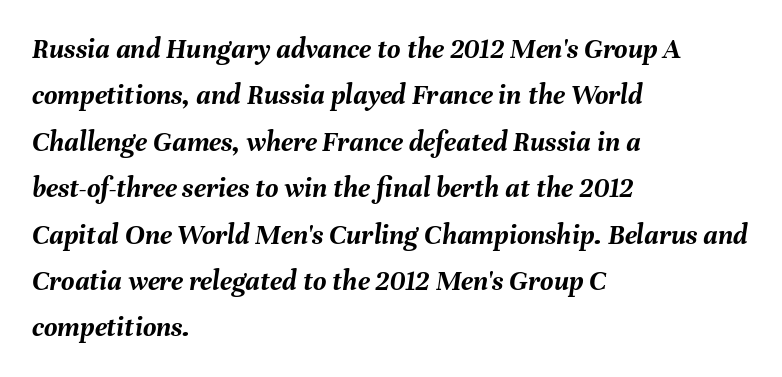
Standard letterfit; no display-style spreading of the glyphs. Letters rest on an invisible, unmarked baseline. Typesetter's note: full bold, strokes at maximum text heaviness. Horizontal bands of white between lines are of average thickness.
